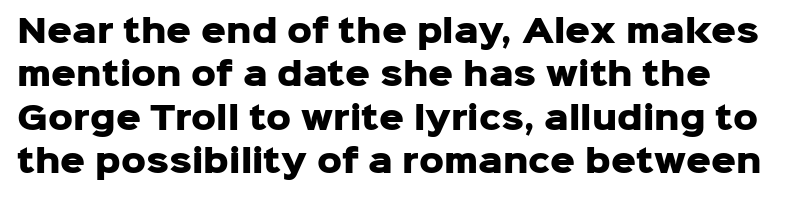
{"serif": "no", "italic": "no", "bold": "yes", "weight": "heavy", "width": "normal", "stroke_contrast": "low", "x_height": "medium", "monospaced": "no", "underline": "no", "align": "left", "line_spacing": "normal", "line_spacing_ratio": 1.4, "letter_spacing": "normal", "letter_spacing_em": 0.0, "glyph_px": 31}
